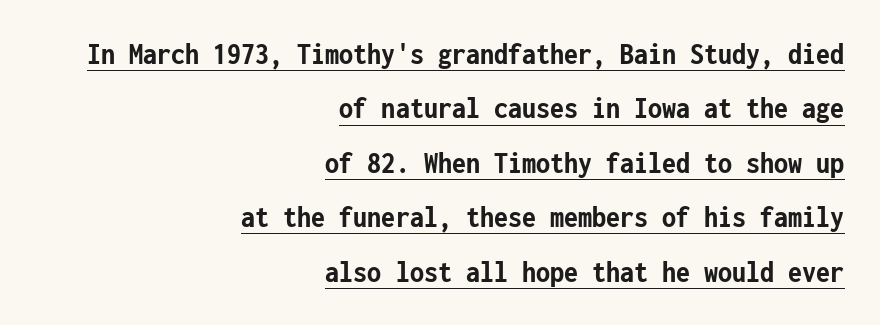
The image shows 32 px semibold, condensed sans-serif type, upright, monospaced; set right-aligned, normal line spacing (1.7x), normal letter spacing, underlined; low stroke contrast and a medium x-height.
